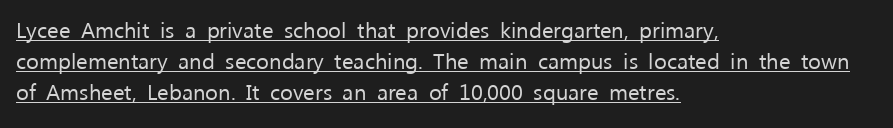
{"italic": "no", "bold": "no", "underline": "yes", "align": "left", "line_spacing": "normal", "line_spacing_ratio": 1.42, "letter_spacing": "normal", "letter_spacing_em": 0.0, "glyph_px": 22}
